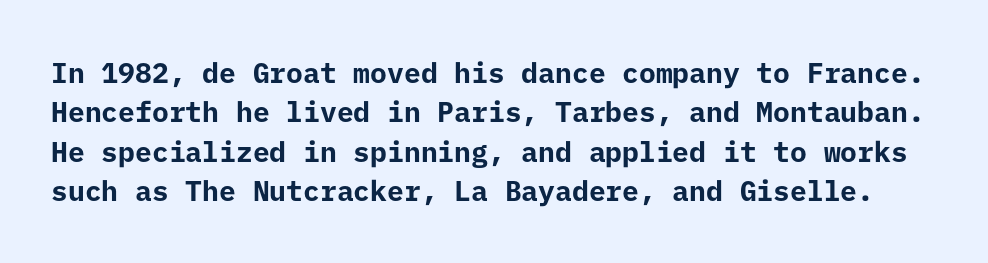
Q: Is the text bold? A: Yes.
Q: Is the text italic (slanted)? A: No, it is upright.
Q: Is the typeface a serif or a sans-serif typeface? A: Sans-serif.
Q: Is the text underlined? A: No.
Q: Is the spacing between letters normal or unusually wide? A: Normal.
Q: Is the spacing between lines tight, normal or loose? A: Normal.
Q: Width (condensed, normal, or wide)? A: Normal.
Q: Stroke contrast? A: Low.
Q: x-height? A: Medium.
